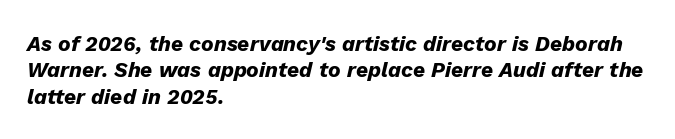
Q: Is the text bold? A: Yes.
Q: Is the text italic (slanted)? A: Yes, it leans right by about 13 degrees.
Q: Is the text underlined? A: No.
Q: How is the paragraph aligned? A: Left-aligned.
Q: Is the spacing between letters normal or unusually wide? A: Normal.
Q: Is the spacing between lines tight, normal or loose? A: Normal.
